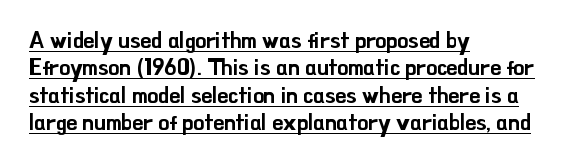
Q: Is the text italic (slanted)? A: No, it is upright.
Q: Is the text underlined? A: Yes.
Q: How is the paragraph aligned? A: Left-aligned.
Q: Is the spacing between letters normal or unusually wide? A: Normal.
Q: Is the spacing between lines tight, normal or loose? A: Normal.
